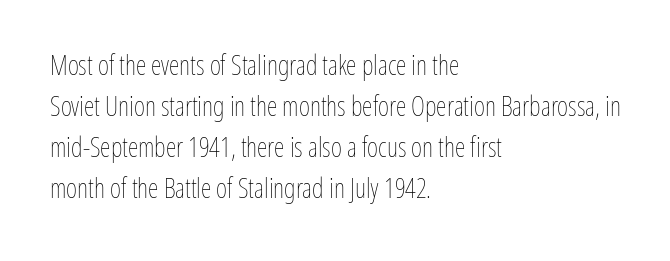
Q: Is the text bold? A: No.
Q: Is the text italic (slanted)? A: No, it is upright.
Q: Is the text underlined? A: No.
Q: How is the paragraph aligned? A: Left-aligned.
Q: Is the spacing between letters normal or unusually wide? A: Normal.
Q: Is the spacing between lines tight, normal or loose? A: Normal.
